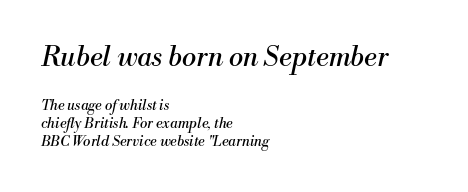
The image shows 27 px text type, italic (leaning right); set left-aligned, normal line spacing (1.28x), normal letter spacing, not underlined; the first (top) block is 1.93x larger.
